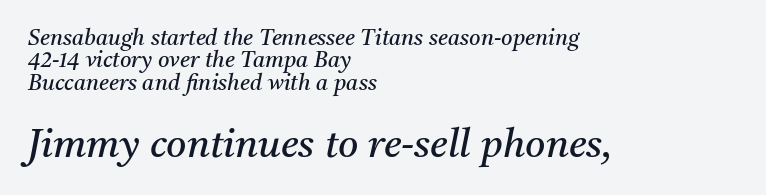
{"serif": "yes", "italic": "yes", "lean": "right", "slant_degrees": 11, "bold": "no", "weight": "regular", "width": "normal", "stroke_contrast": "medium", "x_height": "medium", "monospaced": "no", "underline": "no", "align": "left", "line_spacing": "tight", "line_spacing_ratio": 1.02, "letter_spacing": "normal", "letter_spacing_em": 0.0, "larger_block": "second", "size_ratio": 1.77, "glyph_px": 39}
